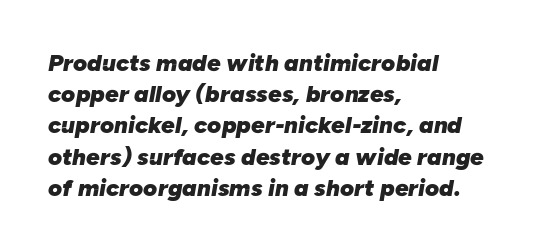
Q: Is the text bold? A: Yes.
Q: Is the text italic (slanted)? A: Yes, it leans right by about 10 degrees.
Q: Is the text underlined? A: No.
Q: How is the paragraph aligned? A: Left-aligned.
Q: Is the spacing between letters normal or unusually wide? A: Normal.
Q: Is the spacing between lines tight, normal or loose? A: Normal.
